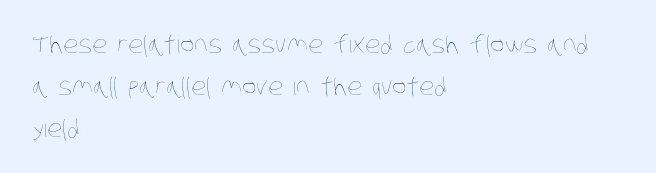
{"bold": "no", "underline": "no", "align": "left", "line_spacing_ratio": 1.75, "letter_spacing": "normal", "letter_spacing_em": 0.0, "glyph_px": 24}
